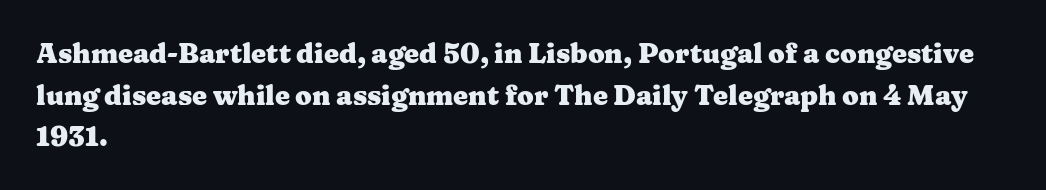
{"italic": "no", "bold": "yes", "underline": "no", "align": "left", "line_spacing": "normal", "line_spacing_ratio": 1.54, "letter_spacing": "normal", "letter_spacing_em": 0.0, "glyph_px": 27}
